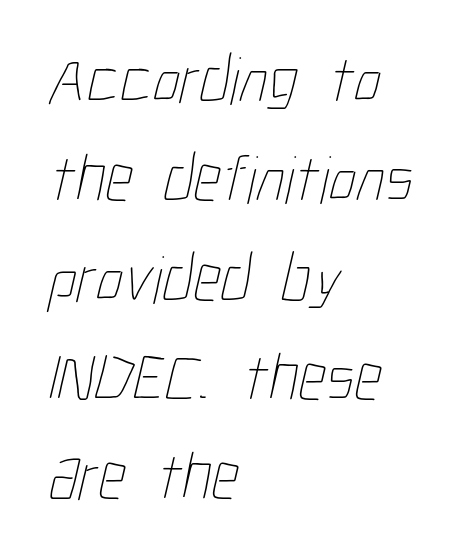
Q: Is the text bold? A: No.
Q: Is the text underlined? A: No.
Q: How is the paragraph aligned? A: Left-aligned.
Q: Is the spacing between letters normal or unusually wide? A: Normal.
Q: Is the spacing between lines tight, normal or loose? A: Normal.
Q: Width (condensed, normal, or wide)? A: Condensed.
Q: Stroke contrast? A: Low.
Q: x-height? A: Medium.
Q: Monospaced? A: No.
